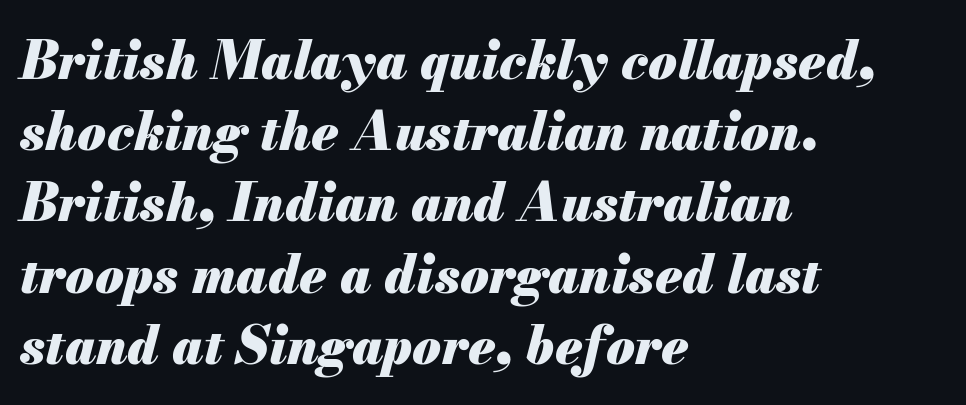
Q: Is the text bold? A: Yes.
Q: Is the text italic (slanted)? A: Yes, it leans right by about 13 degrees.
Q: Is the text underlined? A: No.
Q: How is the paragraph aligned? A: Left-aligned.
Q: Is the spacing between letters normal or unusually wide? A: Normal.
Q: Is the spacing between lines tight, normal or loose? A: Normal.
Q: Width (condensed, normal, or wide)? A: Normal.
Q: Stroke contrast? A: Medium.
Q: x-height? A: Small.
Q: Monospaced? A: No.
